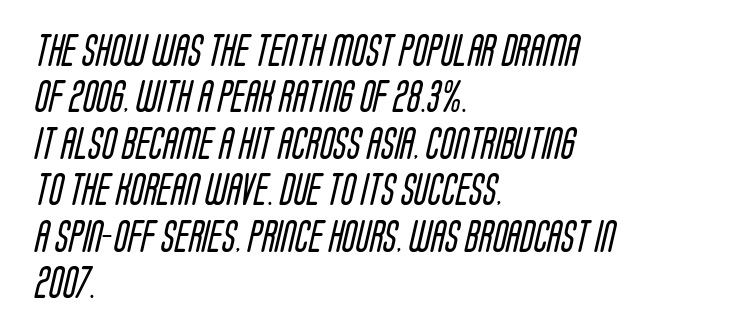
Q: Is the text bold? A: No.
Q: Is the typeface a serif or a sans-serif typeface? A: Sans-serif.
Q: Is the text underlined? A: No.
Q: How is the paragraph aligned? A: Left-aligned.
Q: Is the spacing between letters normal or unusually wide? A: Normal.
Q: Is the spacing between lines tight, normal or loose? A: Normal.
Q: Width (condensed, normal, or wide)? A: Condensed.
Q: Stroke contrast? A: Low.
Q: x-height? A: Large.
Q: Monospaced? A: No.
